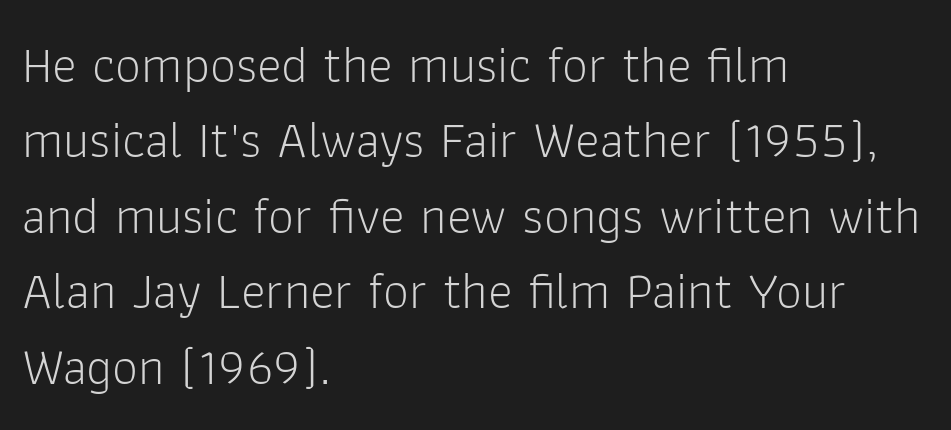
Has an underline been added? It has not. Is there much room between lines? A standard amount, neither cramped nor airy. Here the glyphs are tracked normally, forming tight word shapes. A student would call this left alignment; a typographer would say flush left, rag right. Notice how the stems are strictly vertical — no italics here.
